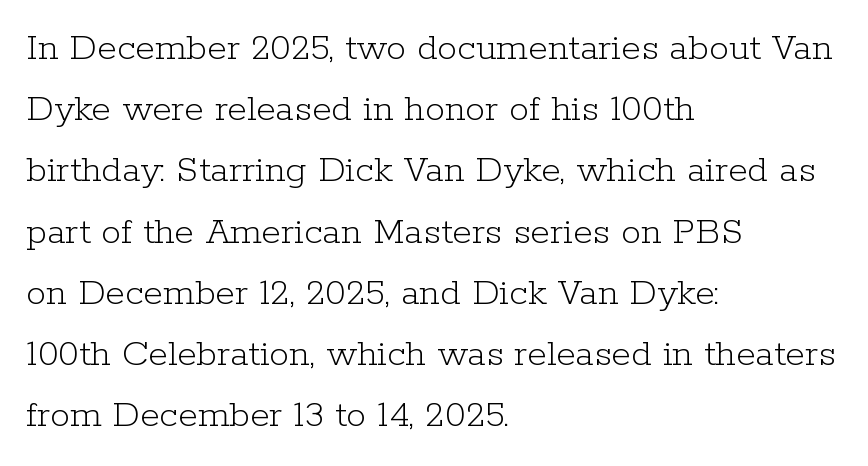
The image shows 40 px light serif type, upright; set left-aligned, normal line spacing (1.53x), normal letter spacing, not underlined; low stroke contrast and a medium x-height.
